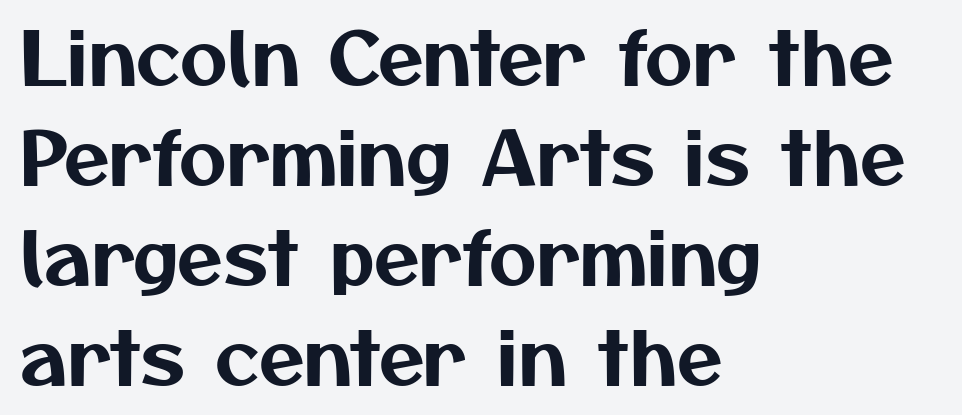
{"serif": "no", "width": "normal", "stroke_contrast": "medium", "x_height": "medium", "monospaced": "no", "underline": "no", "align": "left", "line_spacing": "normal", "line_spacing_ratio": 1.35, "letter_spacing": "normal", "letter_spacing_em": 0.0, "glyph_px": 74}
